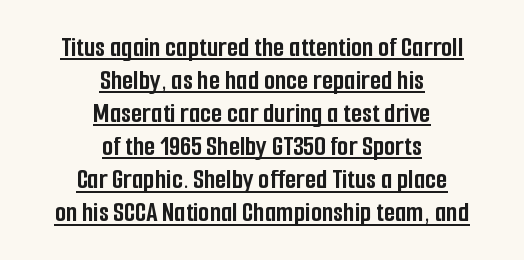
The image shows 29 px semibold, condensed sans-serif type, upright; set centered, tight line spacing (1.14x), normal letter spacing, underlined; low stroke contrast and a medium x-height.
